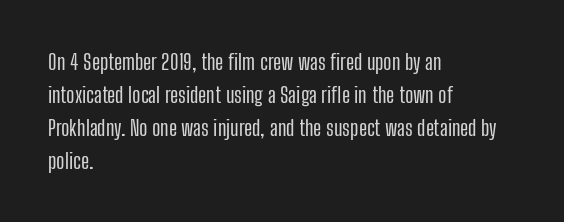
Q: Is the text italic (slanted)? A: No, it is upright.
Q: Is the text underlined? A: No.
Q: How is the paragraph aligned? A: Left-aligned.
Q: Is the spacing between letters normal or unusually wide? A: Normal.
Q: Is the spacing between lines tight, normal or loose? A: Normal.
